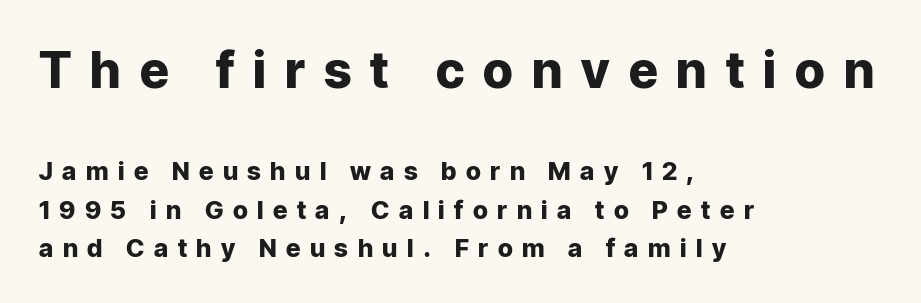
Between one letter and the next there's a generous, obvious gap. Plenty of ink on the page — the face is bold. Looks like regular typesetting: each glyph gets only the width it needs. The designer gave the opening block more size than the closing block. Leading: standard.
